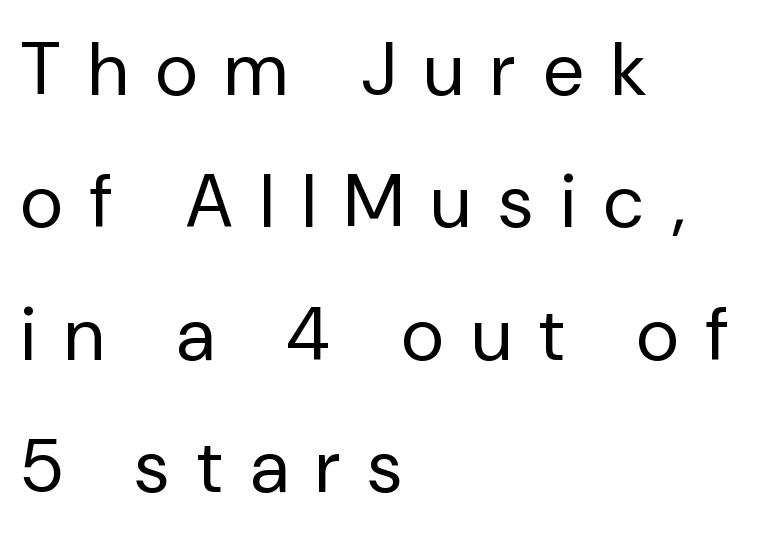
{"serif": "no", "italic": "no", "bold": "no", "weight": "regular", "width": "normal", "stroke_contrast": "low", "x_height": "medium", "monospaced": "no", "underline": "no", "align": "left", "line_spacing_ratio": 1.79, "letter_spacing": "wide", "letter_spacing_em": 0.38, "glyph_px": 74}
